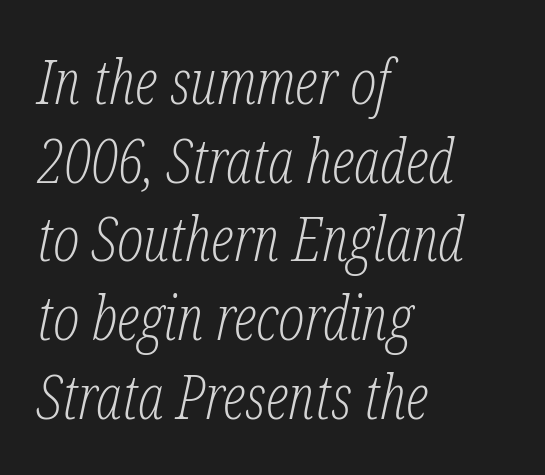
The image shows 62 px light, condensed serif type, italic (leaning right); set left-aligned, normal line spacing (1.27x), normal letter spacing, not underlined; low stroke contrast and a medium x-height.
